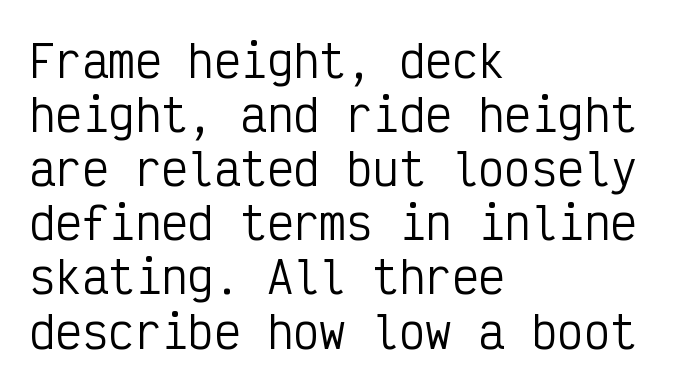
The image shows 44 px regular-weight, condensed sans-serif type, upright, monospaced; set left-aligned, line spacing 1.23x, normal letter spacing, not underlined; low stroke contrast and a medium x-height.
